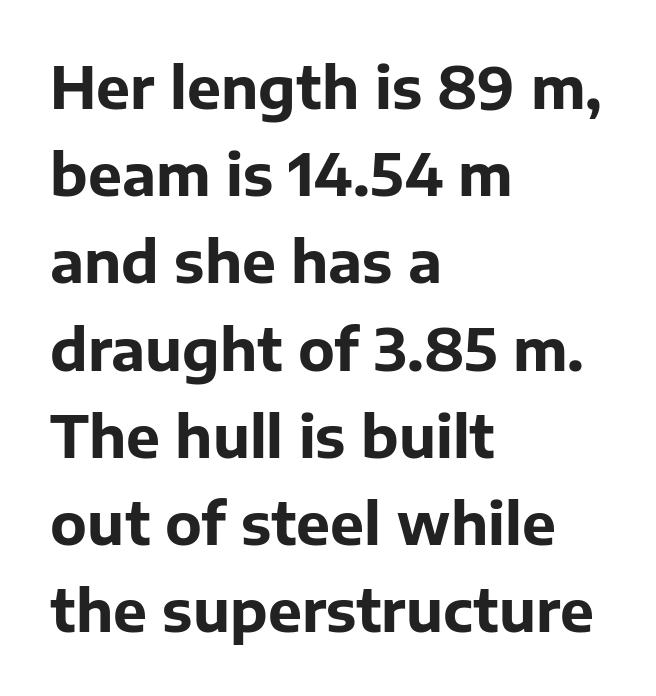
The image shows 57 px bold sans-serif type, upright; set left-aligned, normal line spacing (1.53x), normal letter spacing, not underlined; low stroke contrast and a medium x-height.
